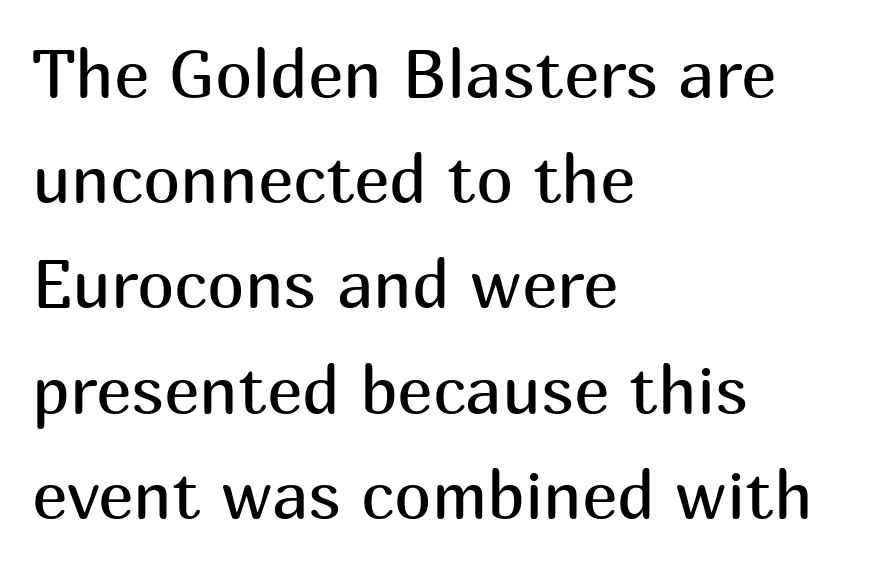
You can tell it's not italic because the verticals are truly vertical. The rows are spaced the way most documents space them. Descender tails drop into unmarked territory. These lines stack with their left ends in a neat column. Is this a fixed-width face? No — the glyphs have proportional, varying widths.
